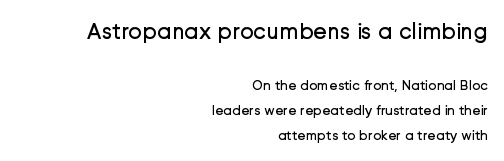
The image shows 23 px text type, upright; set right-aligned, line spacing 1.8x, normal letter spacing, not underlined; the first (top) block is 1.64x larger.
